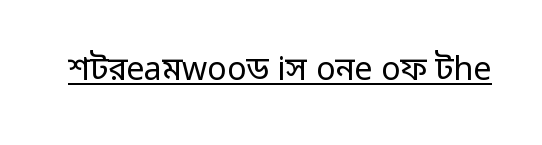
Has an underline been added? It has. I'd call this a sans setting — the letters go barefoot. No italicization has been applied; the sample stays upright. The typesetting does not lean heavy: it is not bold. You could call the tracking neutral — neither tight nor loose.
